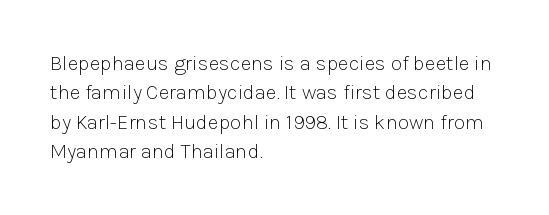
The image shows 21 px text type, upright; set left-aligned, normal line spacing (1.4x), normal letter spacing, not underlined.
